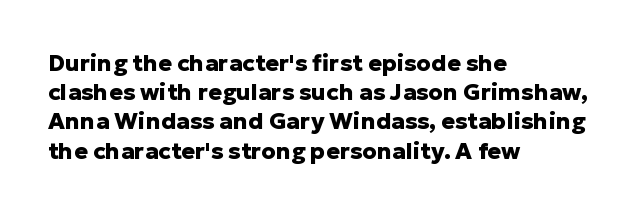
Is the block centered? No — it sits flush against the left margin. Strong, thick strokes mark this as bold type. Plain, unruled lines of type. Nothing unusual about the tracking: characters are spaced as the font intends. When letters stand straight like this, we call the style roman or upright. One glance says typical: line gaps are just what's usual.
